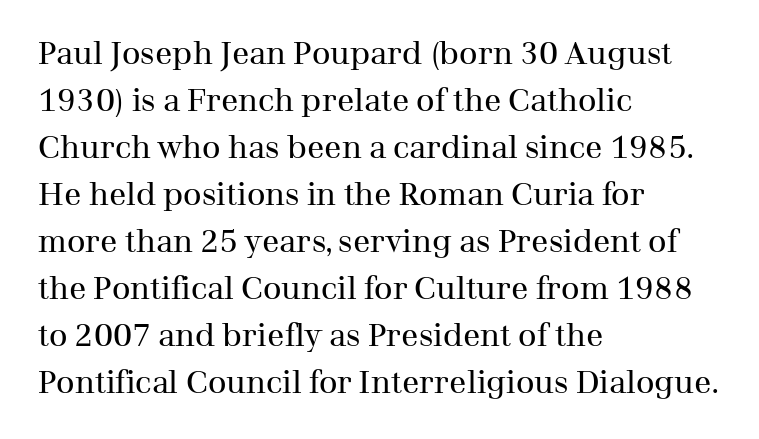
Looks like regular typesetting: each glyph gets only the width it needs. The line-height multiplier appears to be the usual default. The letters sit at their default tracking, neither squeezed nor spread. No word sits above an underline. No extra ink here — the face is not bold. When letters stand straight like this, we call the style roman or upright.
